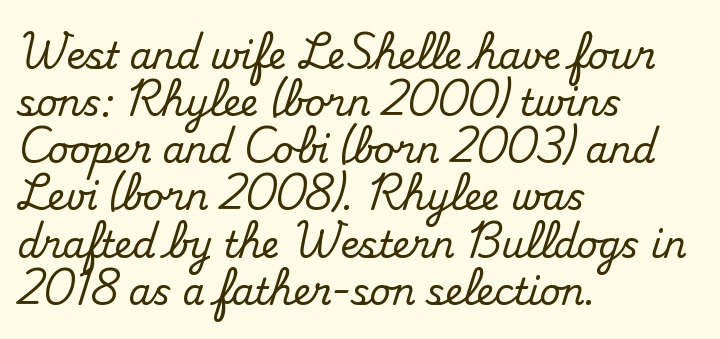
The image shows 36 px serif type; set left-aligned, normal line spacing (1.31x), normal letter spacing, not underlined; medium stroke contrast and a small x-height.
